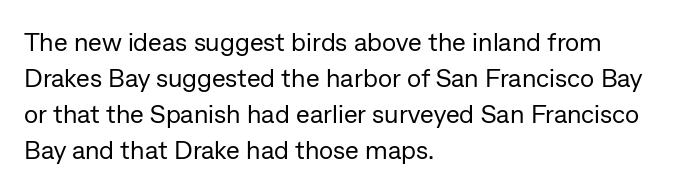
The characters are drawn with everyday or finer stroke widths. Line beginnings align vertically; line endings do not. Rule under the text: the space is simply empty. Words appear dense and cohesive because spacing is normal. Whoever set this chose a conventional vertical rhythm. Rendered with straight, roman letterforms.
